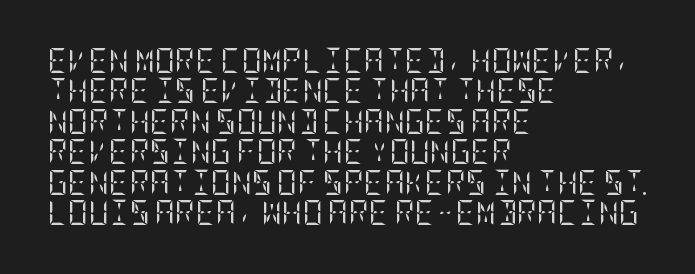
The image shows 25 px text type, upright; set left-aligned, line spacing 1.22x, normal letter spacing, not underlined.
